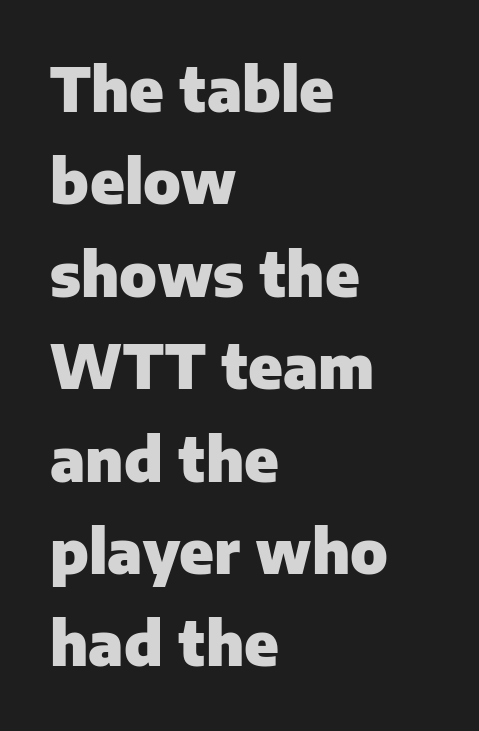
How would I describe the line gaps? Plain and ordinary. Unlike italic type, these characters show no tilt at all. Regarding serifs, this sample does without them. Lines of text with bare space underneath. You could call the tracking neutral — neither tight nor loose.
